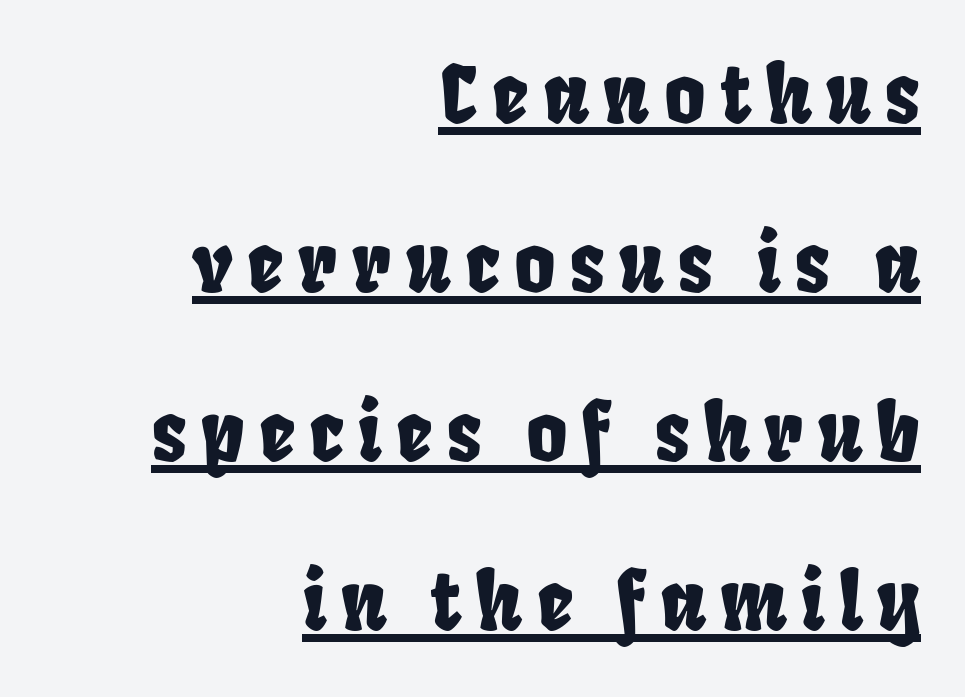
The image shows 79 px condensed sans-serif type; set right-aligned, loose line spacing (2.14x), underlined; low stroke contrast and a large x-height.
